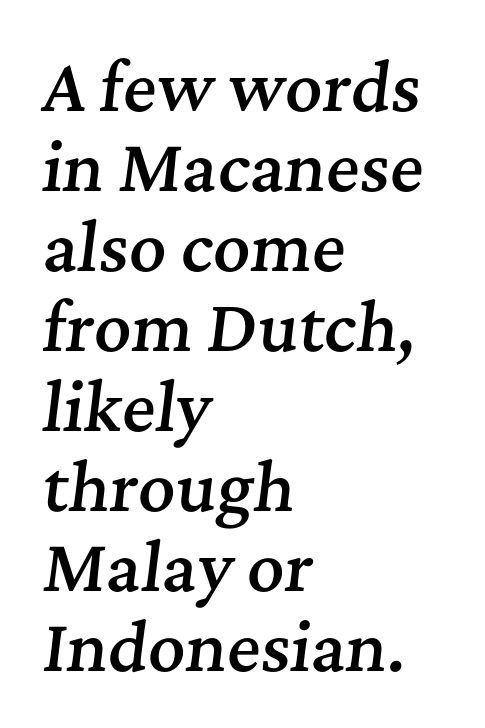
Bold? Not quite — semibold, heavier than regular but stopping short. What's the leading like? Ordinary, nothing unusual. These lines are set flush left with a ragged right edge. Spacing verdict: proportional, widths tailored to each character.
